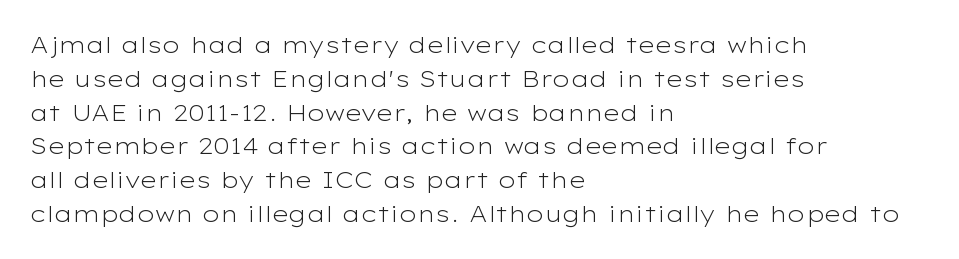
The image shows 23 px text type, upright; set left-aligned, normal line spacing (1.47x), normal letter spacing, not underlined.
